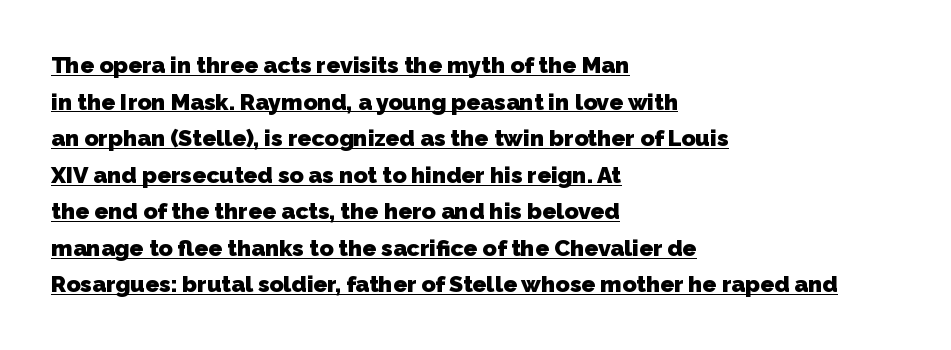
Teacher's note: observe the even left margin — that is flush-left alignment. These words are printed bold, with thick strokes throughout. Normally led — the rows are evenly, conventionally spaced. Spacing between characters is what you'd get straight out of the box. This sample carries an underscore along the baseline area.
